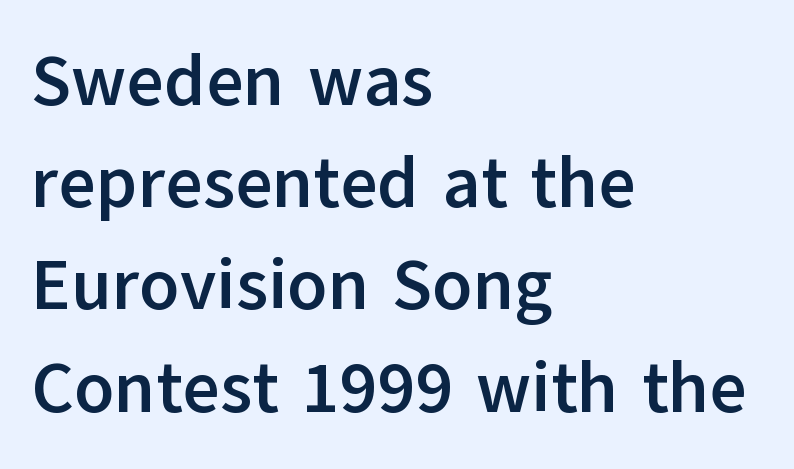
Q: Is the text bold? A: Yes.
Q: Is the text italic (slanted)? A: No, it is upright.
Q: Is the typeface a serif or a sans-serif typeface? A: Sans-serif.
Q: Is the text underlined? A: No.
Q: How is the paragraph aligned? A: Left-aligned.
Q: Is the spacing between letters normal or unusually wide? A: Normal.
Q: Is the spacing between lines tight, normal or loose? A: Normal.
Q: Width (condensed, normal, or wide)? A: Normal.
Q: Stroke contrast? A: Low.
Q: x-height? A: Medium.
Q: Monospaced? A: No.
